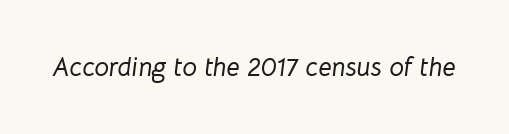
{"italic": "yes", "lean": "right", "slant_degrees": 8, "underline": "no", "letter_spacing": "normal", "letter_spacing_em": 0.0, "glyph_px": 26}
